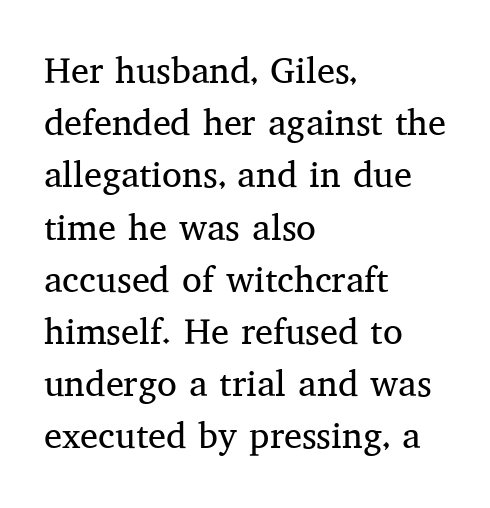
{"serif": "yes", "italic": "no", "bold": "no", "weight": "regular", "width": "normal", "stroke_contrast": "medium", "x_height": "medium", "monospaced": "no", "underline": "no", "align": "left", "line_spacing": "normal", "line_spacing_ratio": 1.45, "letter_spacing": "normal", "letter_spacing_em": 0.0, "glyph_px": 36}
